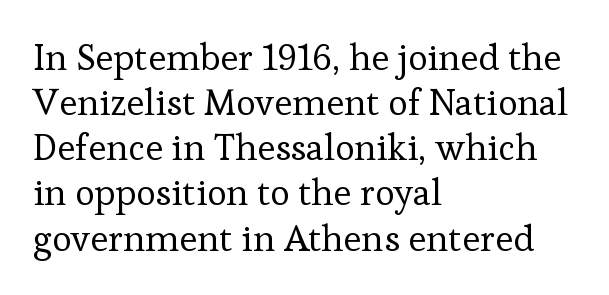
The image shows 37 px regular-weight serif type, upright; set left-aligned, line spacing 1.22x, normal letter spacing, not underlined; low stroke contrast and a medium x-height.
